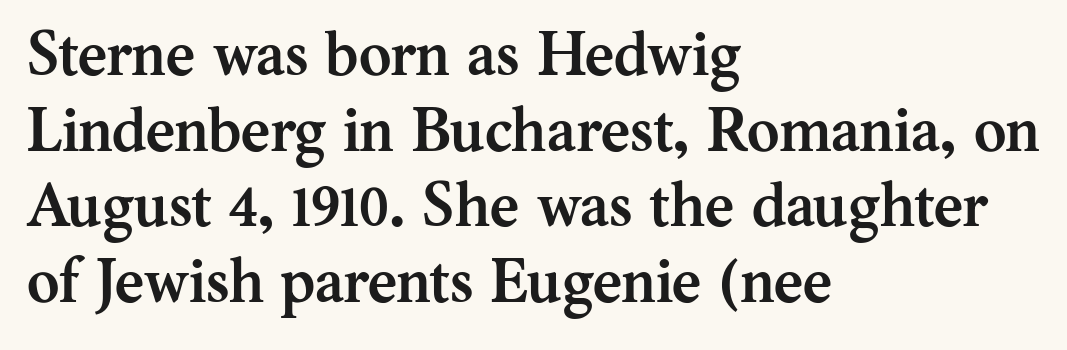
Q: Is the text bold? A: Yes.
Q: Is the text italic (slanted)? A: No, it is upright.
Q: Is the typeface a serif or a sans-serif typeface? A: Serif.
Q: Is the text underlined? A: No.
Q: How is the paragraph aligned? A: Left-aligned.
Q: Is the spacing between letters normal or unusually wide? A: Normal.
Q: Width (condensed, normal, or wide)? A: Normal.
Q: Stroke contrast? A: Medium.
Q: x-height? A: Medium.
Q: Monospaced? A: No.
